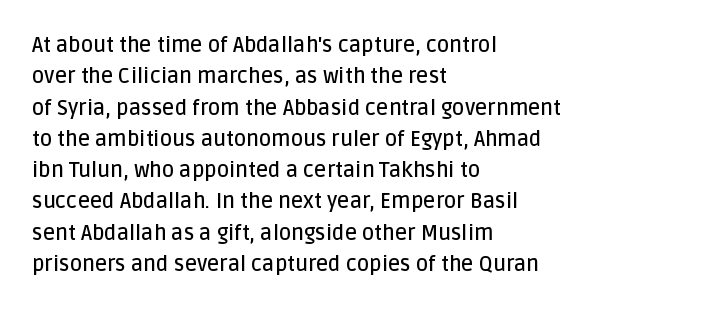
Q: Is the text bold? A: Semi-bold.
Q: Is the text italic (slanted)? A: No, it is upright.
Q: Is the text underlined? A: No.
Q: How is the paragraph aligned? A: Left-aligned.
Q: Is the spacing between letters normal or unusually wide? A: Normal.
Q: Is the spacing between lines tight, normal or loose? A: Normal.
